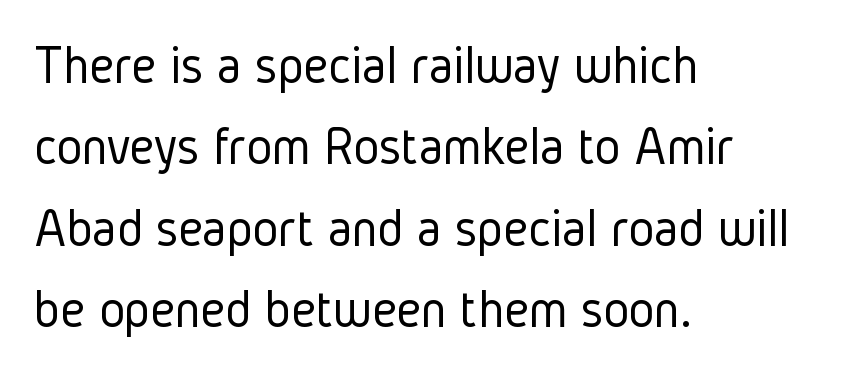
{"serif": "no", "italic": "no", "bold": "no", "weight": "light", "width": "condensed", "stroke_contrast": "low", "x_height": "medium", "monospaced": "no", "underline": "no", "align": "left", "line_spacing": "normal", "line_spacing_ratio": 1.48, "letter_spacing": "normal", "letter_spacing_em": 0.0, "glyph_px": 55}
